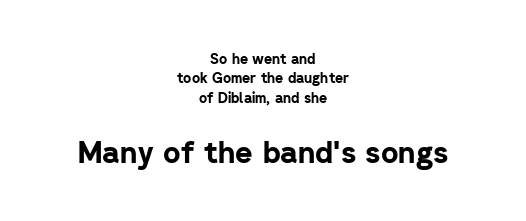
{"serif": "no", "italic": "no", "bold": "yes", "weight": "bold", "width": "normal", "stroke_contrast": "low", "x_height": "medium", "monospaced": "no", "underline": "no", "align": "center", "line_spacing": "normal", "line_spacing_ratio": 1.39, "letter_spacing": "normal", "letter_spacing_em": 0.0, "larger_block": "second", "size_ratio": 2.14, "glyph_px": 30}
